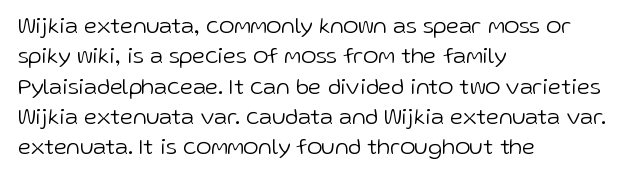
The space directly below the letters is spotless. Caption: standard tracking, unaltered. Vertically, the passage feels balanced, rows spaced as you'd expect. Does the lettering tilt? It doesn't — this is upright.
